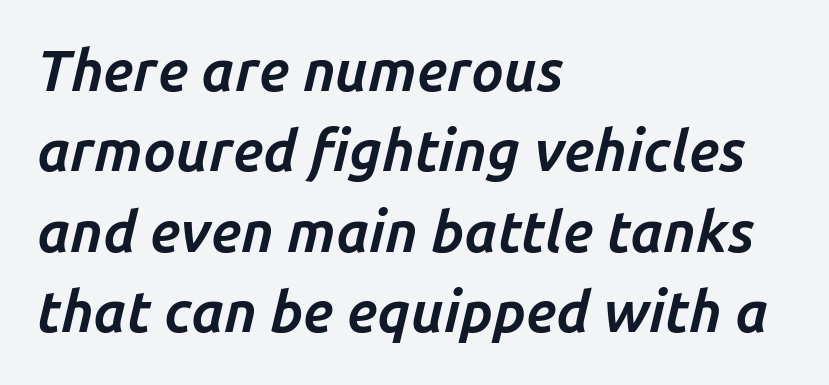
Q: Is the text bold? A: Yes.
Q: Is the text italic (slanted)? A: Yes, it leans right by about 14 degrees.
Q: Is the text underlined? A: No.
Q: How is the paragraph aligned? A: Left-aligned.
Q: Is the spacing between letters normal or unusually wide? A: Normal.
Q: Is the spacing between lines tight, normal or loose? A: Normal.
Q: Width (condensed, normal, or wide)? A: Normal.
Q: Stroke contrast? A: Low.
Q: x-height? A: Medium.
Q: Monospaced? A: No.
